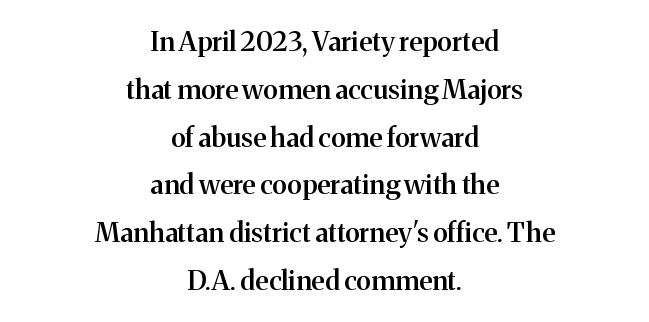
Weight check: semibold — heavier than regular, not quite bold. Words float on clear page, feet unadorned. You can tell it's not italic because the verticals are truly vertical. Characters follow at the spacing the type designer built in. Short and long lines alike share a common midpoint.
